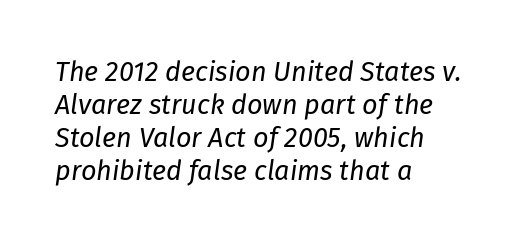
{"italic": "yes", "lean": "right", "slant_degrees": 8, "bold": "no", "underline": "no", "align": "left", "line_spacing_ratio": 1.22, "letter_spacing": "normal", "letter_spacing_em": 0.0, "glyph_px": 27}
